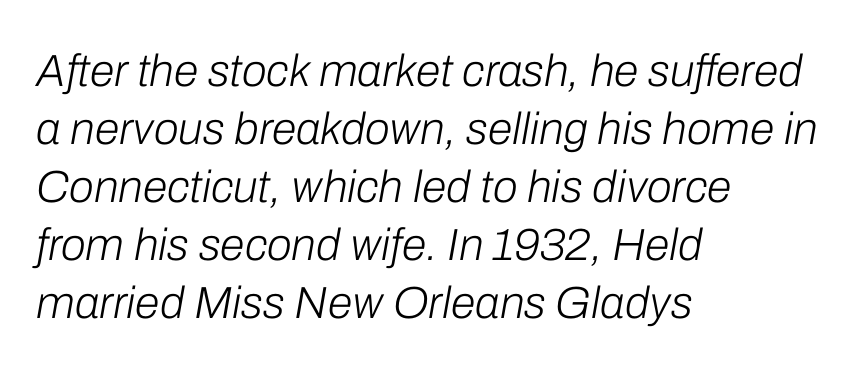
The weight would be labelled regular, book, light, or lighter still. This rendering features lettering with no underline. A typesetter would call this proportional, since set widths differ per character. Where is the straight margin? On the left.
